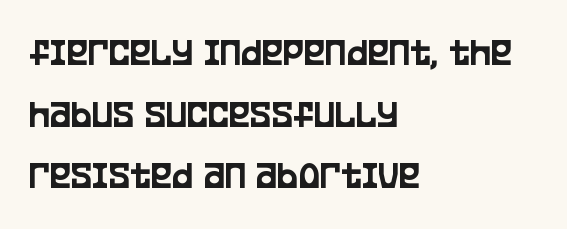
{"serif": "no", "italic": "no", "width": "condensed", "stroke_contrast": "low", "x_height": "large", "monospaced": "no", "underline": "no", "align": "left", "line_spacing": "normal", "line_spacing_ratio": 1.54, "letter_spacing": "normal", "letter_spacing_em": 0.0, "glyph_px": 40}
